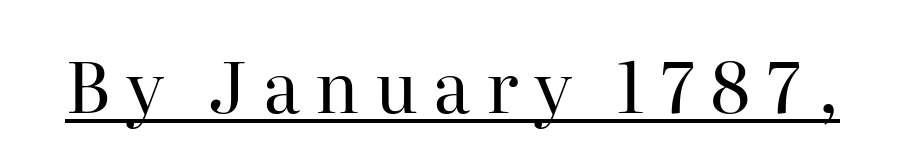
The type is letterspaced generously, with wide tracking. The characters are drawn with everyday or finer stroke widths. Descenders here cross a horizontal rule under the line. These lines were composed using upright roman letters. Here the designer chose a conventional face with non-uniform glyph widths. Look at the bottom of the vertical strokes: they flare into serifs here.
